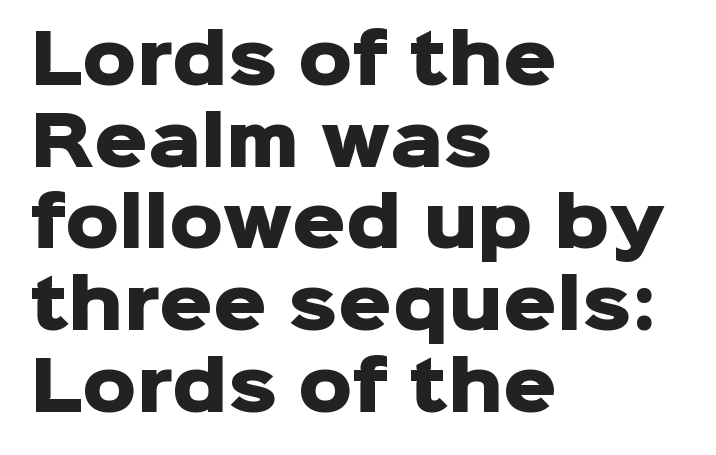
Q: Is the text bold? A: Yes.
Q: Is the text italic (slanted)? A: No, it is upright.
Q: Is the typeface a serif or a sans-serif typeface? A: Sans-serif.
Q: Is the text underlined? A: No.
Q: How is the paragraph aligned? A: Left-aligned.
Q: Is the spacing between letters normal or unusually wide? A: Normal.
Q: Width (condensed, normal, or wide)? A: Normal.
Q: Stroke contrast? A: Low.
Q: x-height? A: Medium.
Q: Monospaced? A: No.
